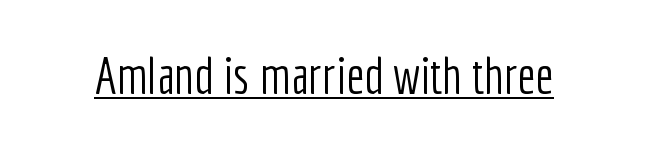
The image shows 51 px light, condensed sans-serif type, upright; set normal letter spacing, underlined; low stroke contrast and a medium x-height.
